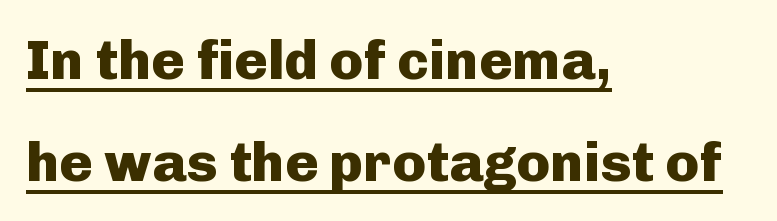
The image shows 56 px heavy sans-serif type, upright; set left-aligned, line spacing 1.82x, normal letter spacing, underlined; low stroke contrast and a medium x-height.
